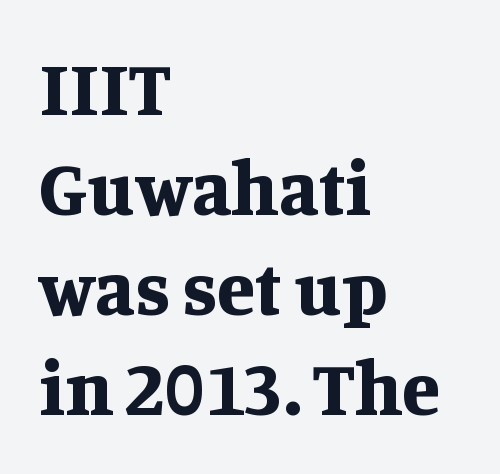
Q: Is the text bold? A: Yes.
Q: Is the text italic (slanted)? A: No, it is upright.
Q: Is the typeface a serif or a sans-serif typeface? A: Serif.
Q: Is the text underlined? A: No.
Q: How is the paragraph aligned? A: Left-aligned.
Q: Is the spacing between letters normal or unusually wide? A: Normal.
Q: Is the spacing between lines tight, normal or loose? A: Normal.
Q: Width (condensed, normal, or wide)? A: Normal.
Q: Stroke contrast? A: Medium.
Q: x-height? A: Large.
Q: Monospaced? A: No.
